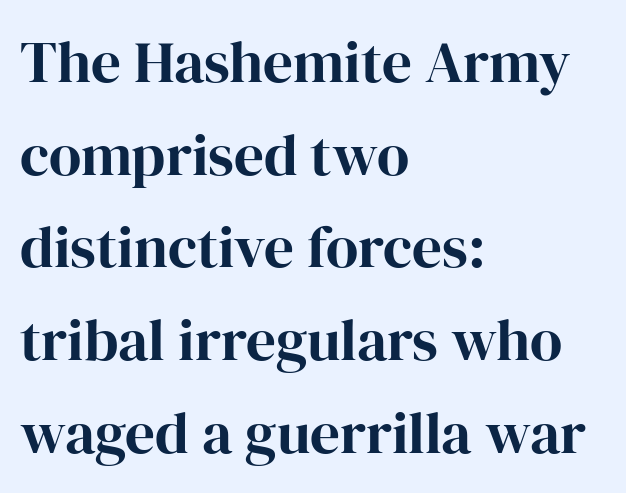
Q: Is the text bold? A: Yes.
Q: Is the text italic (slanted)? A: No, it is upright.
Q: Is the typeface a serif or a sans-serif typeface? A: Serif.
Q: Is the text underlined? A: No.
Q: How is the paragraph aligned? A: Left-aligned.
Q: Is the spacing between letters normal or unusually wide? A: Normal.
Q: Is the spacing between lines tight, normal or loose? A: Normal.
Q: Width (condensed, normal, or wide)? A: Normal.
Q: Stroke contrast? A: High.
Q: x-height? A: Medium.
Q: Monospaced? A: No.
